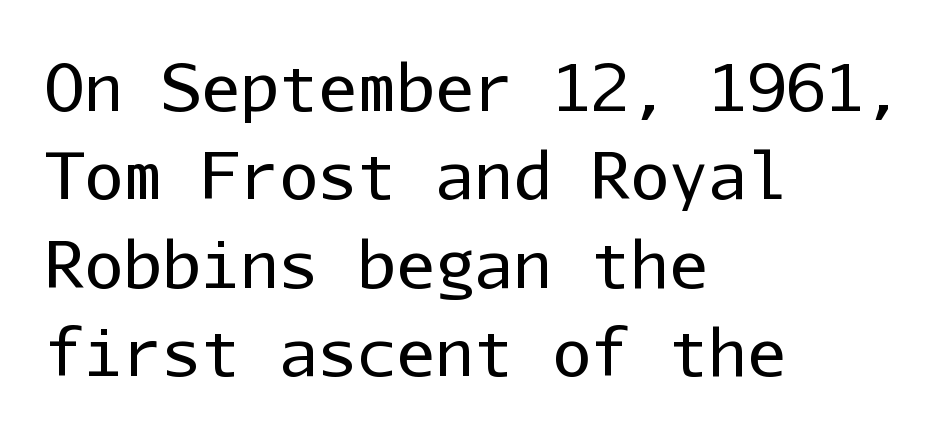
The image shows 65 px regular-weight sans-serif type, upright, monospaced; set left-aligned, normal line spacing (1.36x), normal letter spacing, not underlined; low stroke contrast and a medium x-height.
